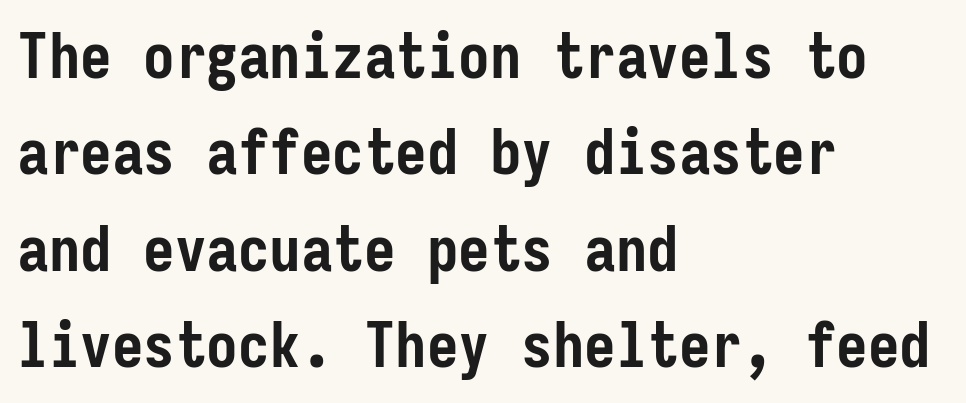
The image shows 63 px semibold, condensed sans-serif type, upright, monospaced; set left-aligned, normal line spacing (1.53x), normal letter spacing, not underlined; low stroke contrast and a medium x-height.
